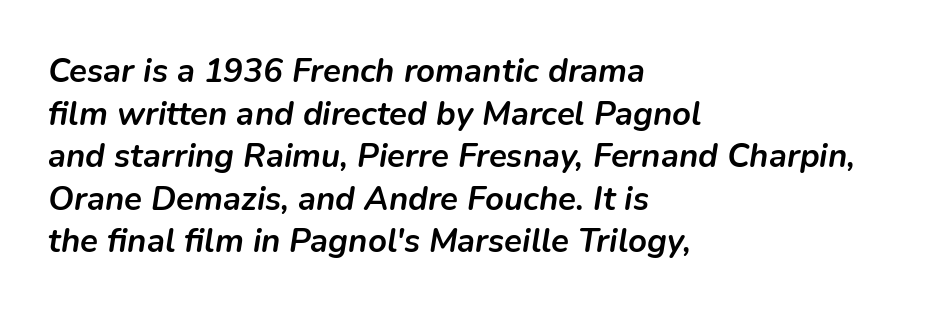
Q: Is the text bold? A: Yes.
Q: Is the text italic (slanted)? A: Yes, it leans right by about 9 degrees.
Q: Is the text underlined? A: No.
Q: How is the paragraph aligned? A: Left-aligned.
Q: Is the spacing between letters normal or unusually wide? A: Normal.
Q: Is the spacing between lines tight, normal or loose? A: Normal.
Q: Width (condensed, normal, or wide)? A: Normal.
Q: Stroke contrast? A: Low.
Q: x-height? A: Medium.
Q: Monospaced? A: No.
